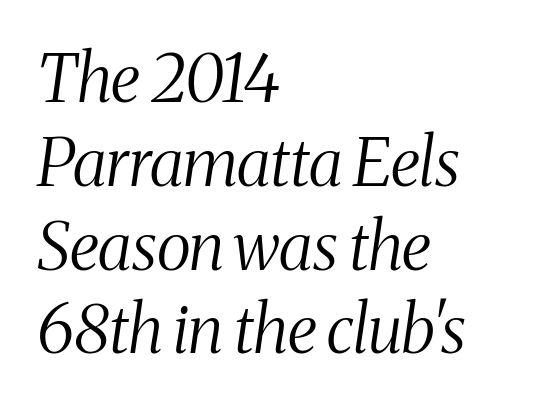
The image shows 66 px light, condensed serif type, italic (leaning right); set left-aligned, normal line spacing (1.27x), normal letter spacing, not underlined; medium stroke contrast and a medium x-height.
